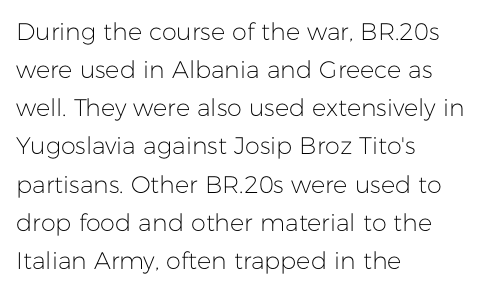
{"italic": "no", "bold": "no", "underline": "no", "align": "left", "line_spacing": "normal", "line_spacing_ratio": 1.59, "letter_spacing": "normal", "letter_spacing_em": 0.0, "glyph_px": 24}
